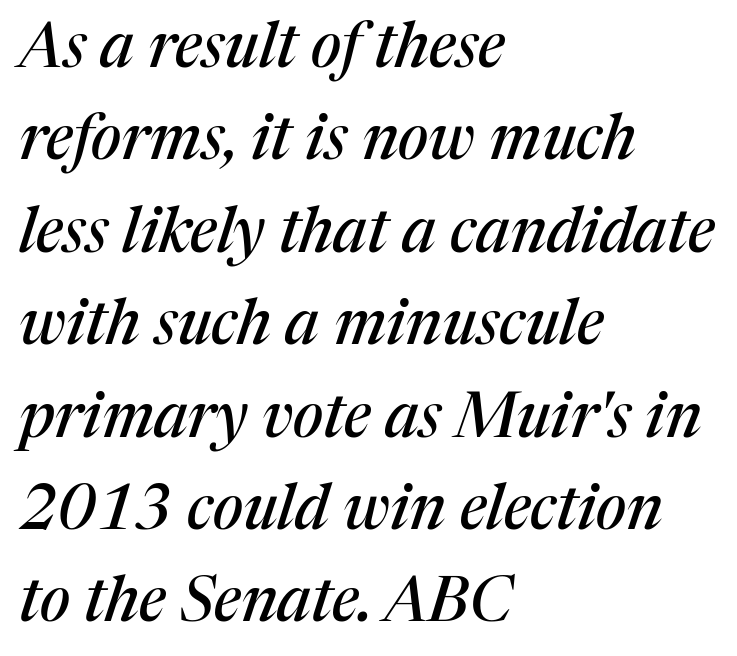
It's the slanting kind of type. Quick note: underline off. Is there much room between lines? A standard amount, neither cramped nor airy. The face used here is rendered with its standard letterfit. The passage shown is typed in a proportional face where columns would drift. The lines in this sample share a left origin and differ only in where they stop.
